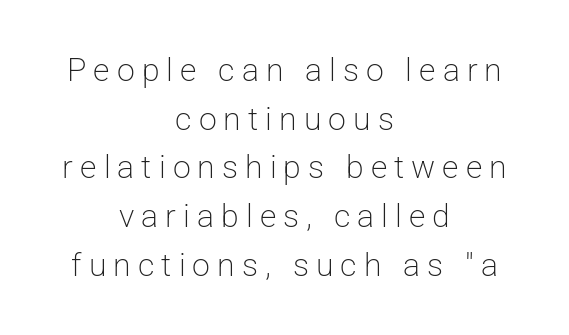
Q: Is the text bold? A: No.
Q: Is the text italic (slanted)? A: No, it is upright.
Q: Is the typeface a serif or a sans-serif typeface? A: Sans-serif.
Q: Is the text underlined? A: No.
Q: How is the paragraph aligned? A: Centered.
Q: Is the spacing between letters normal or unusually wide? A: Unusually wide.
Q: Is the spacing between lines tight, normal or loose? A: Normal.
Q: Width (condensed, normal, or wide)? A: Normal.
Q: Stroke contrast? A: Low.
Q: x-height? A: Medium.
Q: Monospaced? A: No.
